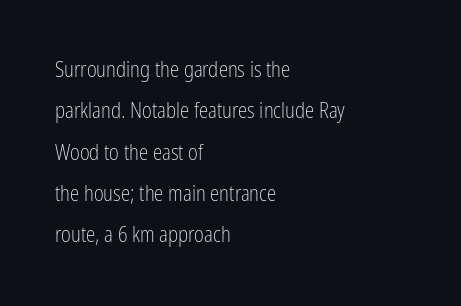
The image shows 21 px text type, upright; set left-aligned, loose line spacing (1.97x), normal letter spacing, not underlined.
